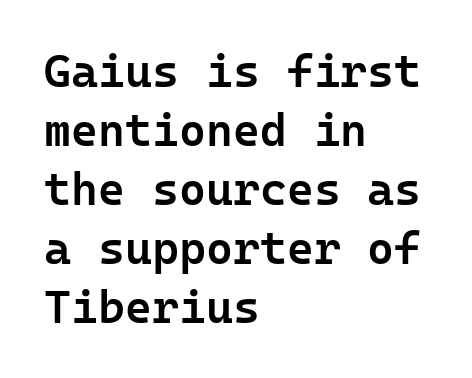
This rendering leaves character spacing at its baseline value. What weight is shown? A semibold, between regular and bold. Line spacing here is normal. Casual observation: everything's shoved over to the left. Upright lettering throughout. Check where the strokes stop: nothing finishes them off — pure sans.
